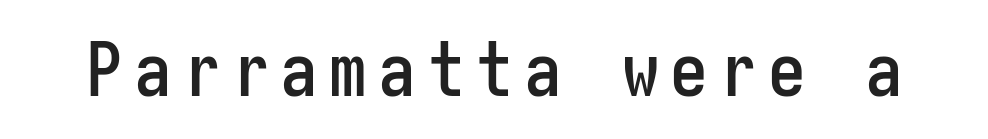
The image shows 75 px condensed sans-serif type, upright; set not underlined; low stroke contrast and a medium x-height.
